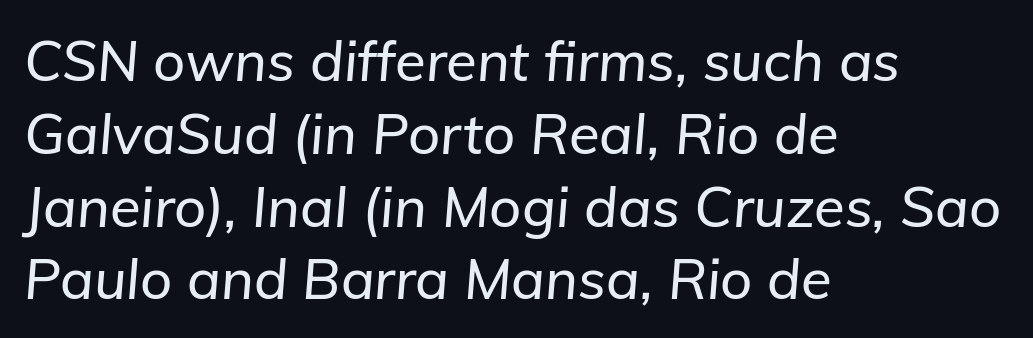
Q: Is the text italic (slanted)? A: Yes, it leans right by about 5 degrees.
Q: Is the text underlined? A: No.
Q: How is the paragraph aligned? A: Left-aligned.
Q: Is the spacing between letters normal or unusually wide? A: Normal.
Q: Is the spacing between lines tight, normal or loose? A: Normal.
Q: Width (condensed, normal, or wide)? A: Normal.
Q: Stroke contrast? A: Low.
Q: x-height? A: Medium.
Q: Monospaced? A: No.
